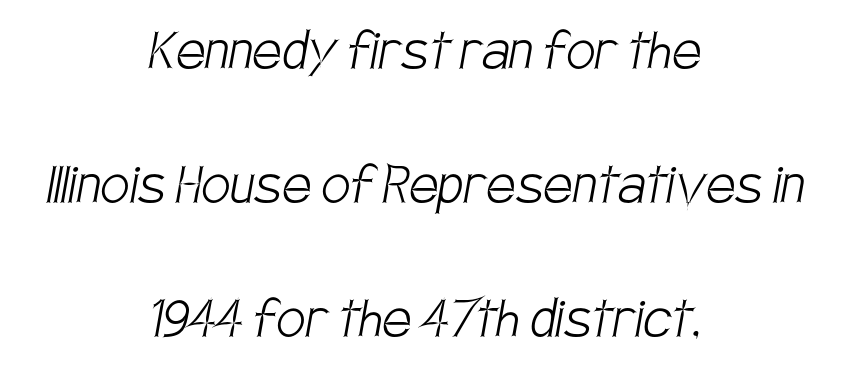
The leading is generous, giving the passage an open texture. Letters have the restrained weight of plain body copy at most. Any mark beneath the type? The region is blank. Standard letterfit; no display-style spreading of the glyphs. Every row of glyphs is offset so its center matches the block's center.
